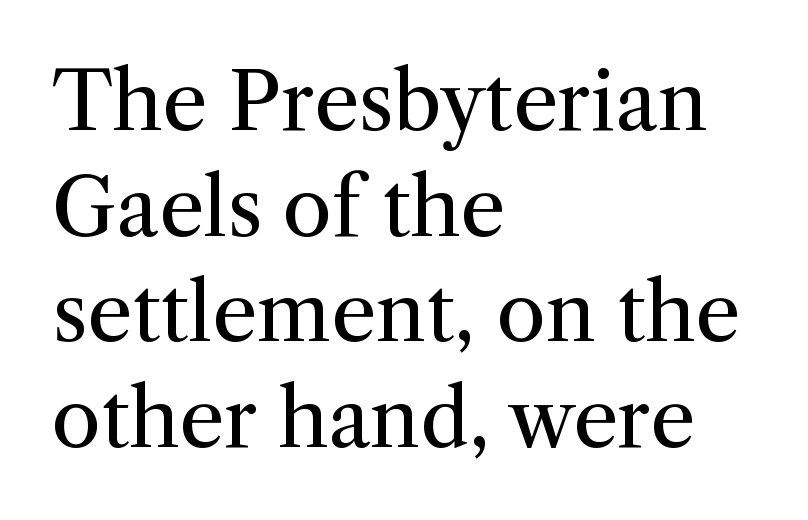
The rag falls on the right side of this text block. Default kerning and tracking; the words read as compact shapes. The strokes are not fattened; the text isn't bold. Letters rest on an invisible, unmarked baseline.
